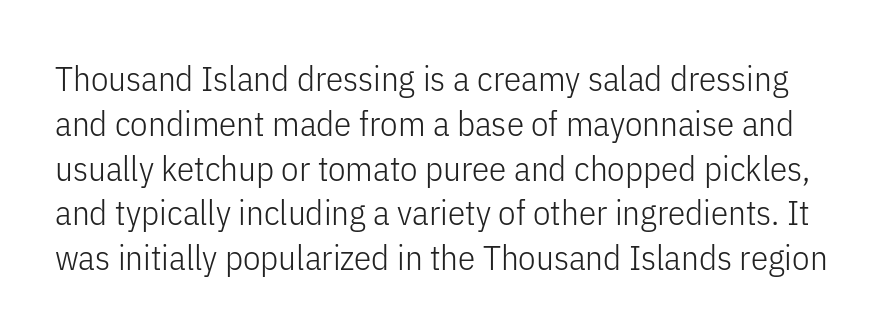
Q: Is the text bold? A: No.
Q: Is the text italic (slanted)? A: No, it is upright.
Q: Is the typeface a serif or a sans-serif typeface? A: Sans-serif.
Q: Is the text underlined? A: No.
Q: Is the spacing between letters normal or unusually wide? A: Normal.
Q: Is the spacing between lines tight, normal or loose? A: Normal.
Q: Width (condensed, normal, or wide)? A: Condensed.
Q: Stroke contrast? A: Low.
Q: x-height? A: Medium.
Q: Monospaced? A: No.
